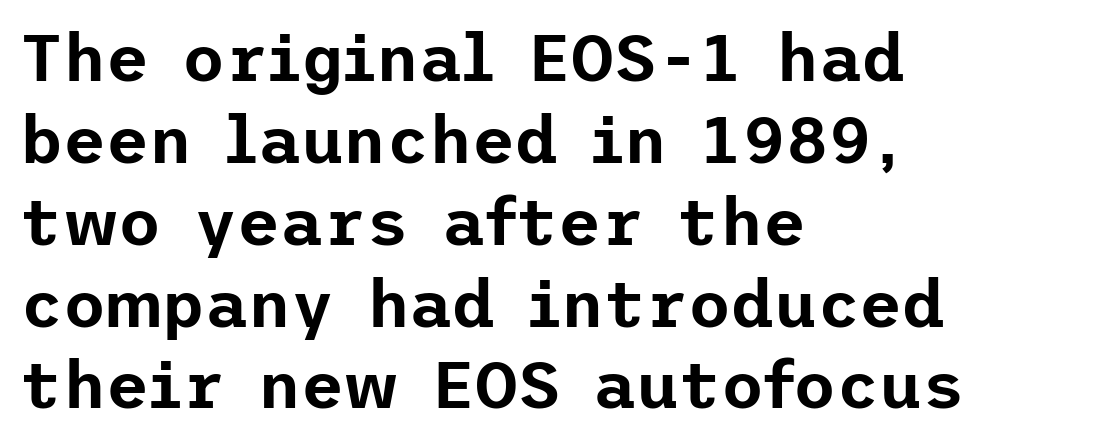
{"serif": "no", "italic": "no", "width": "normal", "stroke_contrast": "low", "x_height": "medium", "underline": "no", "align": "left", "line_spacing_ratio": 1.24, "letter_spacing": "normal", "letter_spacing_em": 0.0, "glyph_px": 66}
